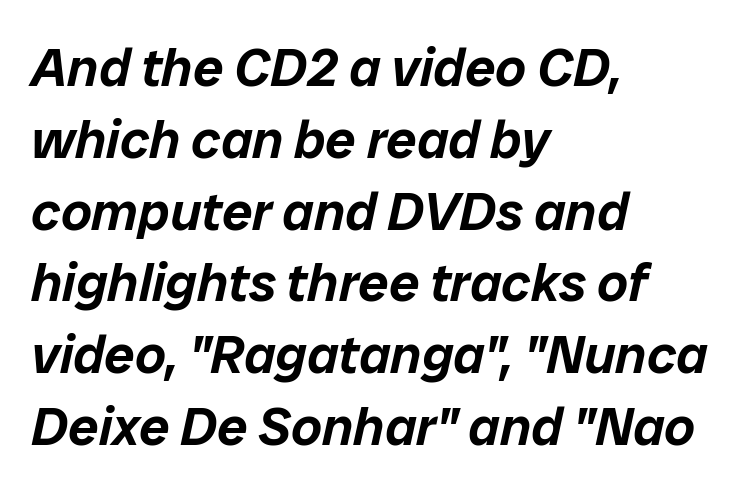
Q: Is the text italic (slanted)? A: Yes, it leans right by about 12 degrees.
Q: Is the text underlined? A: No.
Q: How is the paragraph aligned? A: Left-aligned.
Q: Is the spacing between letters normal or unusually wide? A: Normal.
Q: Is the spacing between lines tight, normal or loose? A: Normal.
Q: Width (condensed, normal, or wide)? A: Normal.
Q: Stroke contrast? A: Low.
Q: x-height? A: Medium.
Q: Monospaced? A: No.
